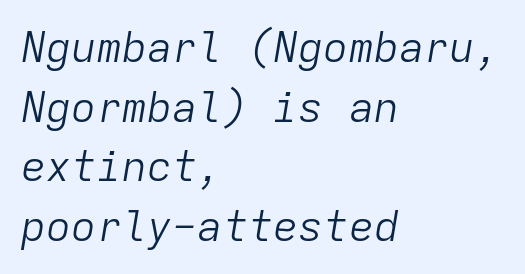
The image shows 42 px light type, italic (leaning right), monospaced; set left-aligned, normal line spacing (1.42x), normal letter spacing, not underlined; low stroke contrast and a medium x-height.
